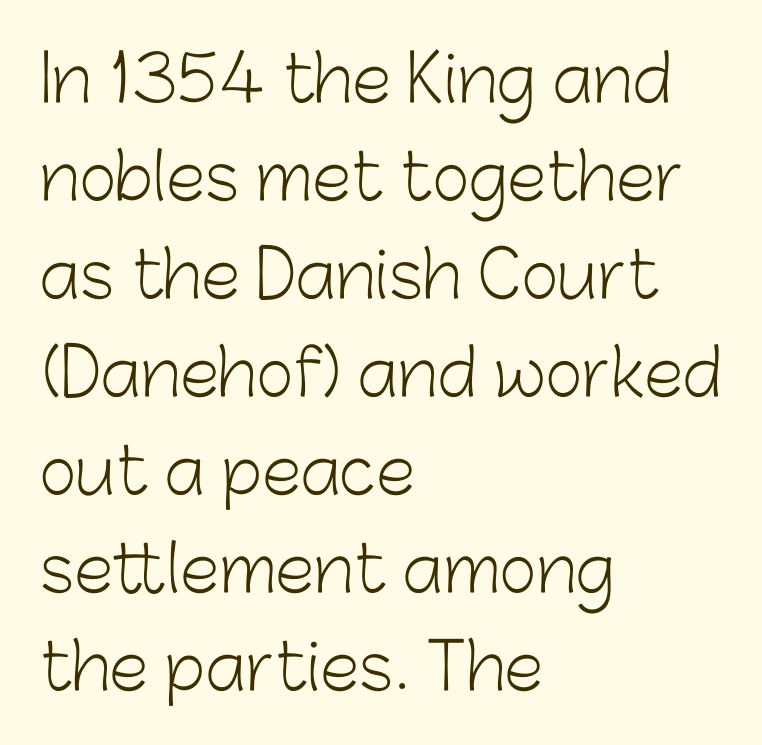
{"serif": "no", "italic": "no", "bold": "no", "weight": "light", "width": "normal", "stroke_contrast": "low", "x_height": "medium", "monospaced": "no", "underline": "no", "align": "left", "line_spacing": "normal", "line_spacing_ratio": 1.53, "letter_spacing": "normal", "letter_spacing_em": 0.0, "glyph_px": 64}
